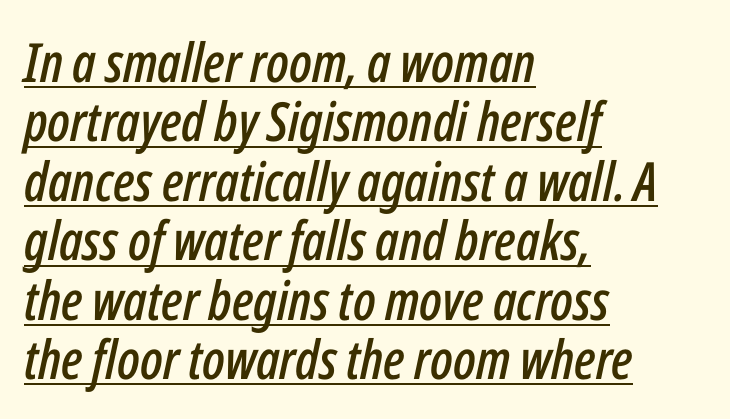
{"italic": "yes", "lean": "right", "slant_degrees": 12, "width": "condensed", "stroke_contrast": "low", "x_height": "medium", "monospaced": "no", "underline": "yes", "align": "left", "line_spacing": "tight", "line_spacing_ratio": 1.1, "letter_spacing": "normal", "letter_spacing_em": 0.0, "glyph_px": 54}
